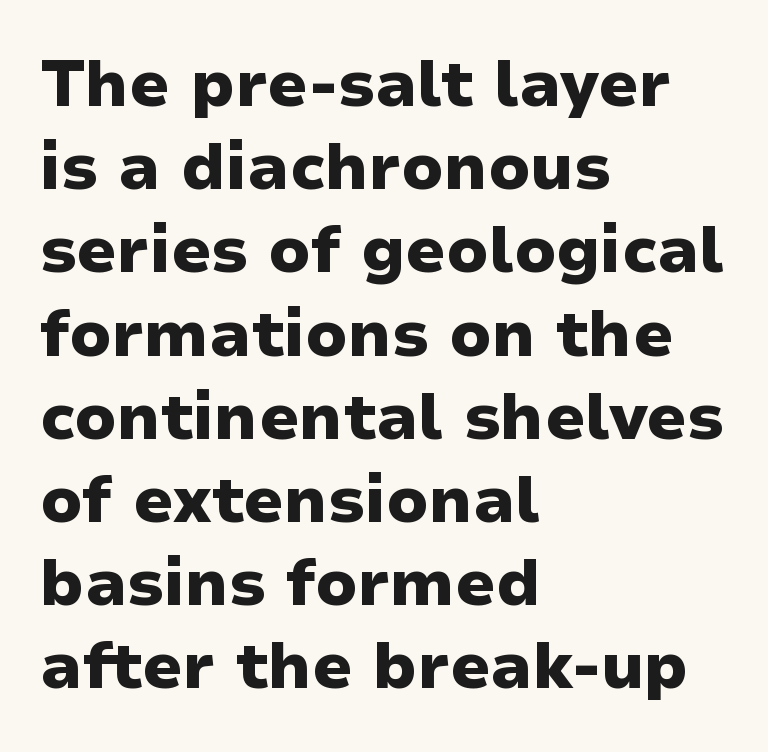
Q: Is the text bold? A: Yes.
Q: Is the text italic (slanted)? A: No, it is upright.
Q: Is the typeface a serif or a sans-serif typeface? A: Sans-serif.
Q: Is the text underlined? A: No.
Q: How is the paragraph aligned? A: Left-aligned.
Q: Is the spacing between letters normal or unusually wide? A: Normal.
Q: Is the spacing between lines tight, normal or loose? A: Normal.
Q: Width (condensed, normal, or wide)? A: Normal.
Q: Stroke contrast? A: Low.
Q: x-height? A: Medium.
Q: Monospaced? A: No.
